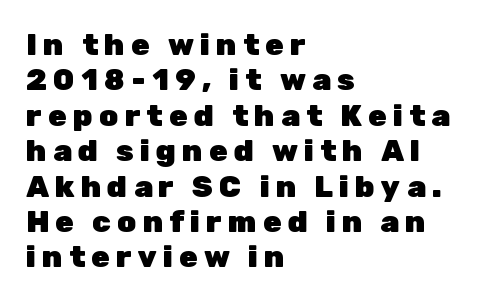
Q: Is the text bold? A: Yes.
Q: Is the text italic (slanted)? A: No, it is upright.
Q: Is the typeface a serif or a sans-serif typeface? A: Sans-serif.
Q: Is the text underlined? A: No.
Q: How is the paragraph aligned? A: Left-aligned.
Q: Is the spacing between letters normal or unusually wide? A: Unusually wide.
Q: Width (condensed, normal, or wide)? A: Normal.
Q: Stroke contrast? A: Low.
Q: x-height? A: Medium.
Q: Monospaced? A: No.
